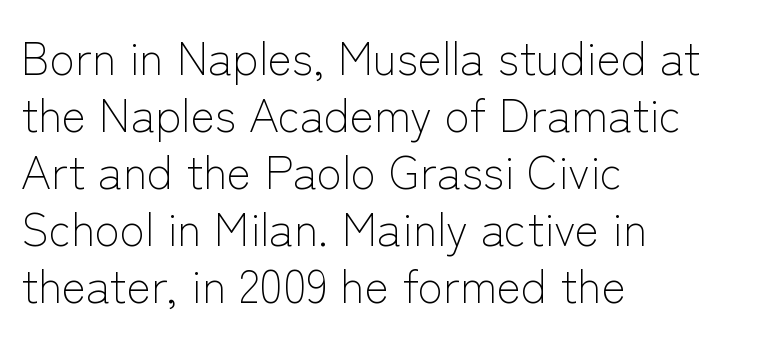
{"serif": "no", "italic": "no", "bold": "no", "weight": "light", "width": "normal", "stroke_contrast": "low", "x_height": "medium", "monospaced": "no", "underline": "no", "align": "left", "line_spacing_ratio": 1.24, "letter_spacing": "normal", "letter_spacing_em": 0.0, "glyph_px": 46}
